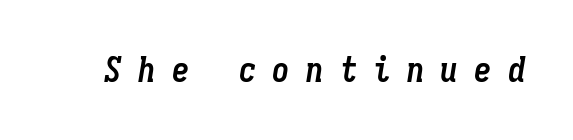
Q: Is the text bold? A: Yes.
Q: Is the text italic (slanted)? A: Yes, it leans right by about 9 degrees.
Q: Is the text underlined? A: No.
Q: Is the spacing between letters normal or unusually wide? A: Unusually wide.
Q: Width (condensed, normal, or wide)? A: Condensed.
Q: Stroke contrast? A: Low.
Q: x-height? A: Medium.
Q: Monospaced? A: Yes.
